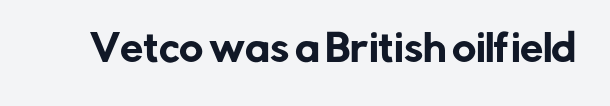
The image shows 37 px sans-serif type, upright; set normal letter spacing, not underlined; low stroke contrast and a medium x-height.
